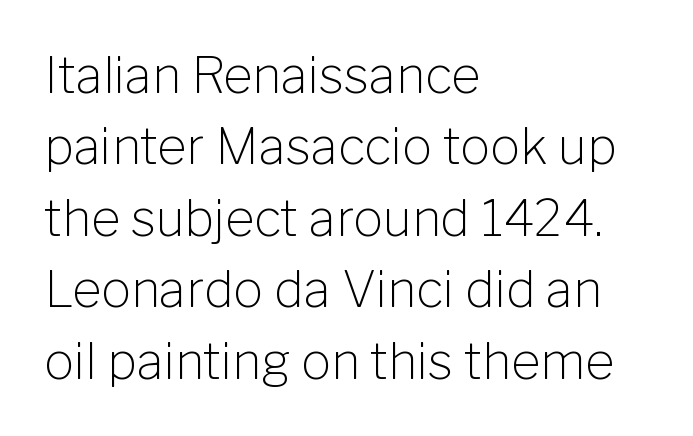
Q: Is the text bold? A: No.
Q: Is the text italic (slanted)? A: No, it is upright.
Q: Is the typeface a serif or a sans-serif typeface? A: Sans-serif.
Q: Is the text underlined? A: No.
Q: How is the paragraph aligned? A: Left-aligned.
Q: Is the spacing between letters normal or unusually wide? A: Normal.
Q: Is the spacing between lines tight, normal or loose? A: Normal.
Q: Width (condensed, normal, or wide)? A: Normal.
Q: Stroke contrast? A: Low.
Q: x-height? A: Medium.
Q: Monospaced? A: No.
